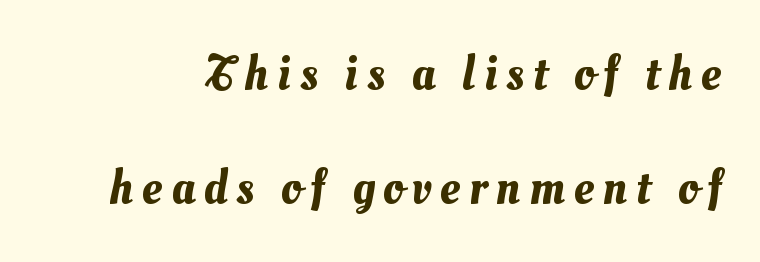
{"width": "normal", "stroke_contrast": "medium", "x_height": "small", "monospaced": "no", "underline": "no", "line_spacing": "loose", "line_spacing_ratio": 2.33, "glyph_px": 49}
